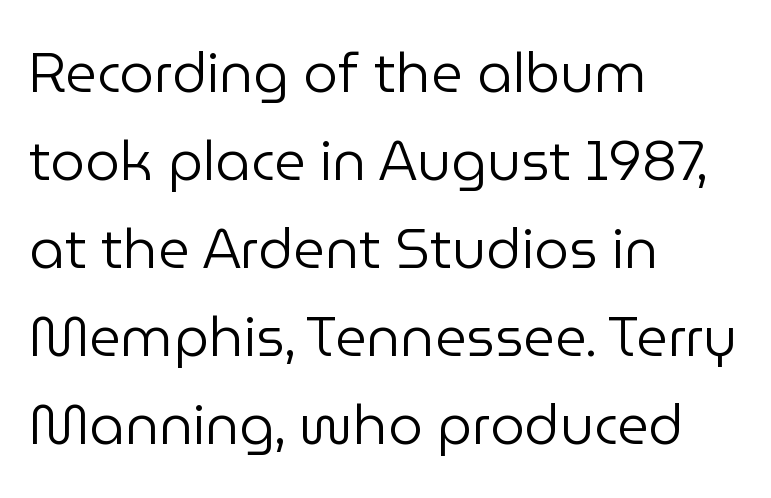
Q: Is the text bold? A: No.
Q: Is the text italic (slanted)? A: No, it is upright.
Q: Is the typeface a serif or a sans-serif typeface? A: Sans-serif.
Q: Is the text underlined? A: No.
Q: How is the paragraph aligned? A: Left-aligned.
Q: Is the spacing between letters normal or unusually wide? A: Normal.
Q: Is the spacing between lines tight, normal or loose? A: Normal.
Q: Width (condensed, normal, or wide)? A: Normal.
Q: Stroke contrast? A: Low.
Q: x-height? A: Medium.
Q: Monospaced? A: No.
